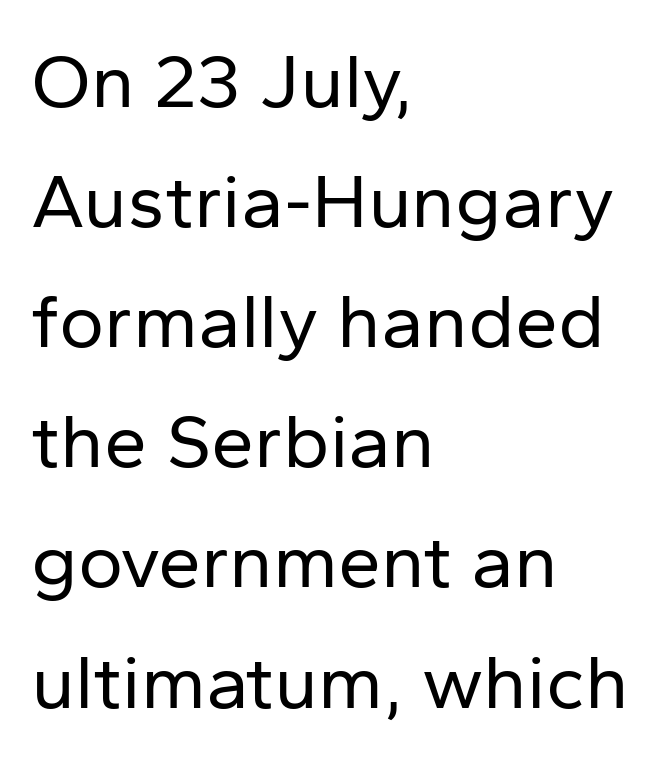
{"serif": "no", "italic": "no", "bold": "no", "weight": "regular", "width": "normal", "stroke_contrast": "low", "x_height": "medium", "monospaced": "no", "underline": "no", "align": "left", "line_spacing": "normal", "line_spacing_ratio": 1.56, "letter_spacing": "normal", "letter_spacing_em": 0.0, "glyph_px": 77}
